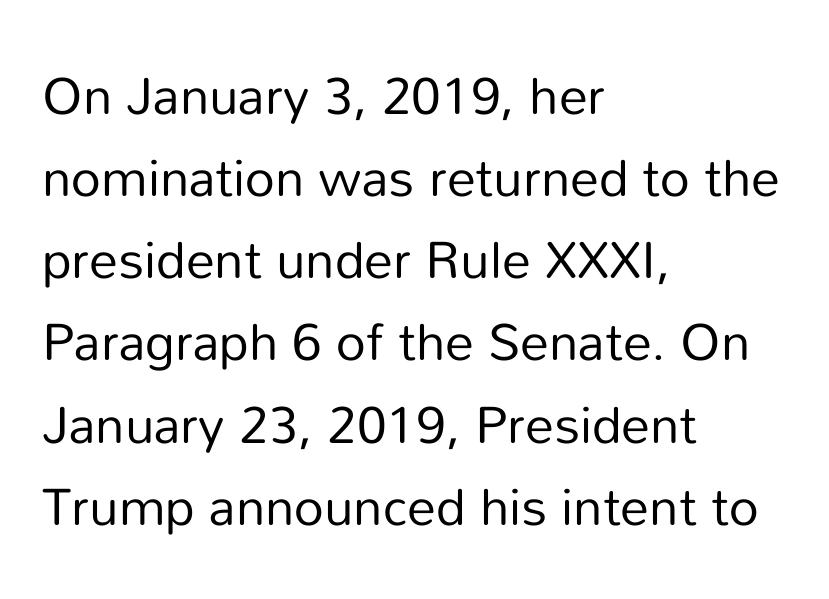
{"serif": "no", "italic": "no", "bold": "no", "weight": "regular", "width": "normal", "stroke_contrast": "low", "x_height": "medium", "monospaced": "no", "underline": "no", "align": "left", "line_spacing": "normal", "line_spacing_ratio": 1.58, "letter_spacing": "normal", "letter_spacing_em": 0.0, "glyph_px": 52}
